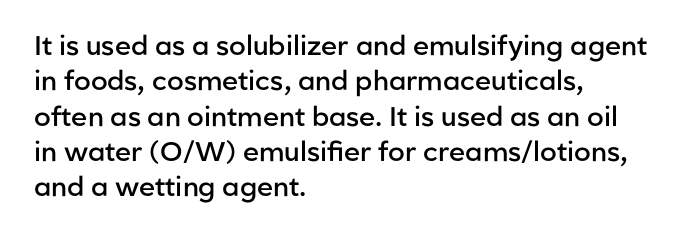
Q: Is the text bold? A: Semi-bold.
Q: Is the text italic (slanted)? A: No, it is upright.
Q: Is the text underlined? A: No.
Q: How is the paragraph aligned? A: Left-aligned.
Q: Is the spacing between letters normal or unusually wide? A: Normal.
Q: Is the spacing between lines tight, normal or loose? A: Normal.
